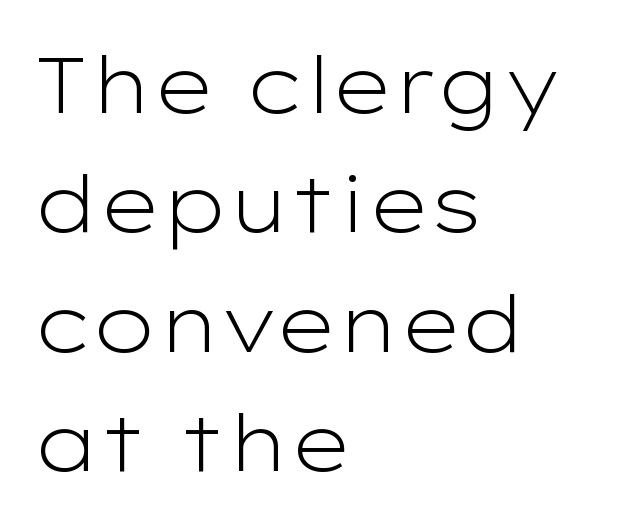
The passage shown is typed in a proportional face where columns would drift. Quick note: not italic, upright. Reading down the block, your eye returns to a fixed left position each line. In terms of letterspacing, this is plain default setting.
